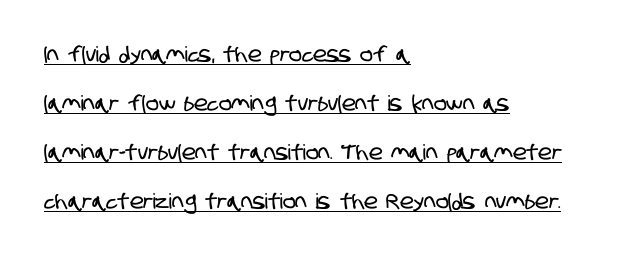
Q: Is the text underlined? A: Yes.
Q: How is the paragraph aligned? A: Left-aligned.
Q: Is the spacing between letters normal or unusually wide? A: Normal.
Q: Is the spacing between lines tight, normal or loose? A: Loose.
